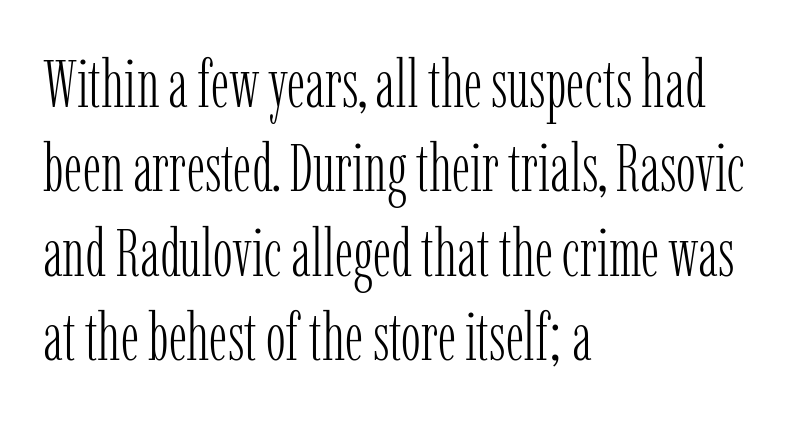
Upright lettering throughout. Successive baselines arrive at the customary interval. This rendering uses left alignment, leaving the right contour irregular. Quick note: underline off.
